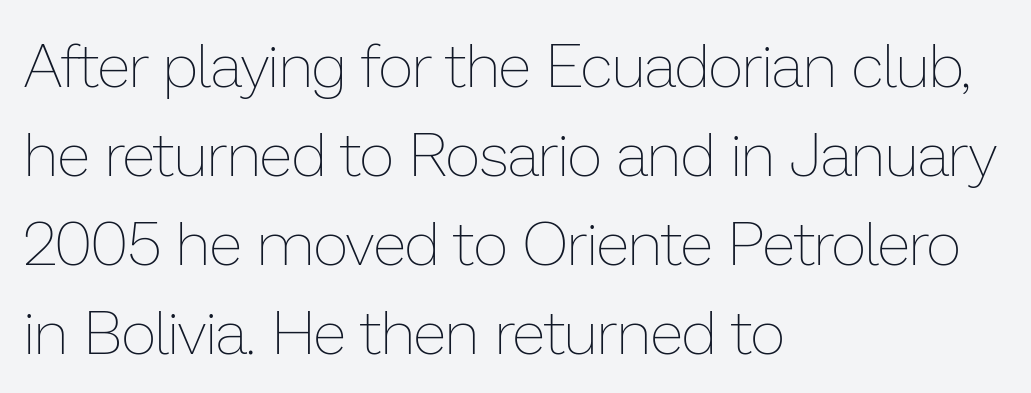
The image shows 61 px thin type, upright; set left-aligned, normal line spacing (1.46x), normal letter spacing, not underlined; low stroke contrast and a medium x-height.
